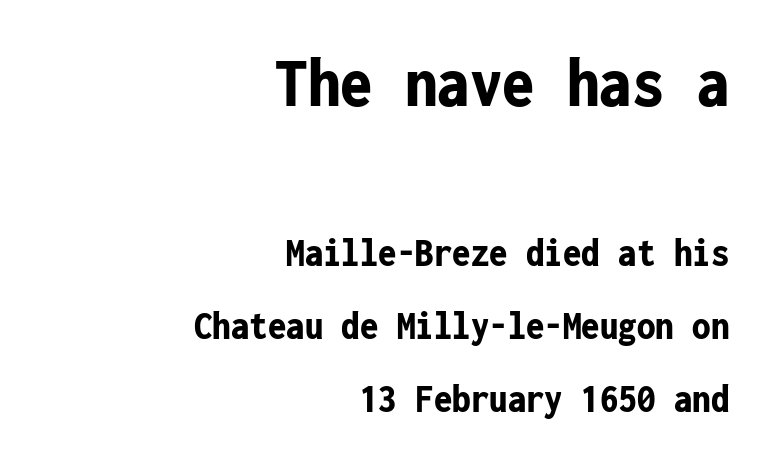
The image shows 72 px bold, condensed sans-serif type, upright, monospaced; set right-aligned, line spacing 1.78x, normal letter spacing, not underlined; the first (top) block is 1.76x larger; low stroke contrast and a medium x-height.
